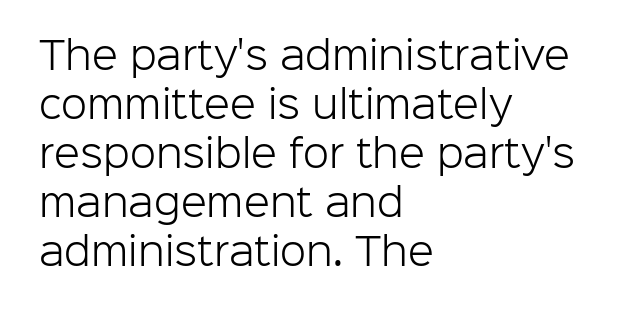
Every character sits straight up, as roman type does. The letters sit at their default tracking, neither squeezed nor spread. Visually the block forms a straight wall on the left and a jagged coastline on the right. This sample has the flowing, uneven cadence of proportional lettering.
